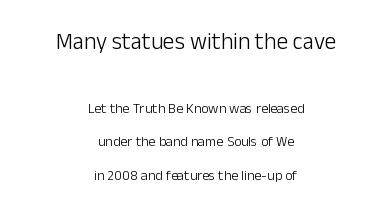
{"italic": "no", "bold": "no", "underline": "no", "align": "center", "line_spacing": "loose", "line_spacing_ratio": 2.38, "letter_spacing": "normal", "letter_spacing_em": 0.0, "larger_block": "first", "size_ratio": 1.64, "glyph_px": 23}
